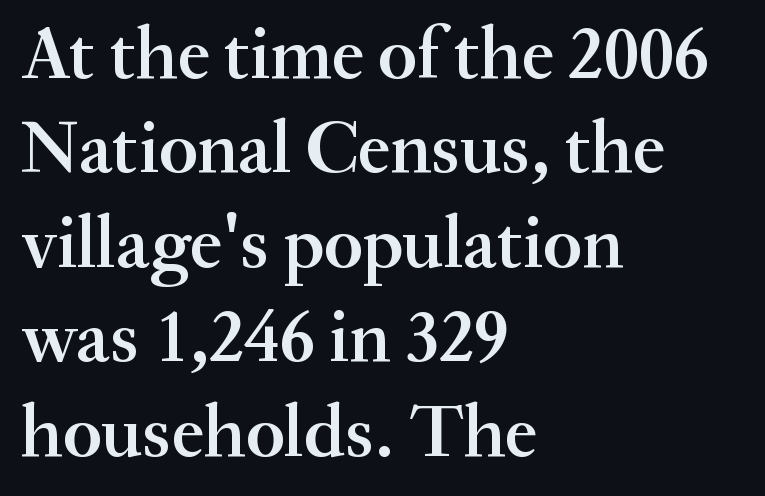
The image shows 75 px semibold serif type, upright; set left-aligned, normal line spacing (1.26x), normal letter spacing, not underlined; medium stroke contrast and a small x-height.
